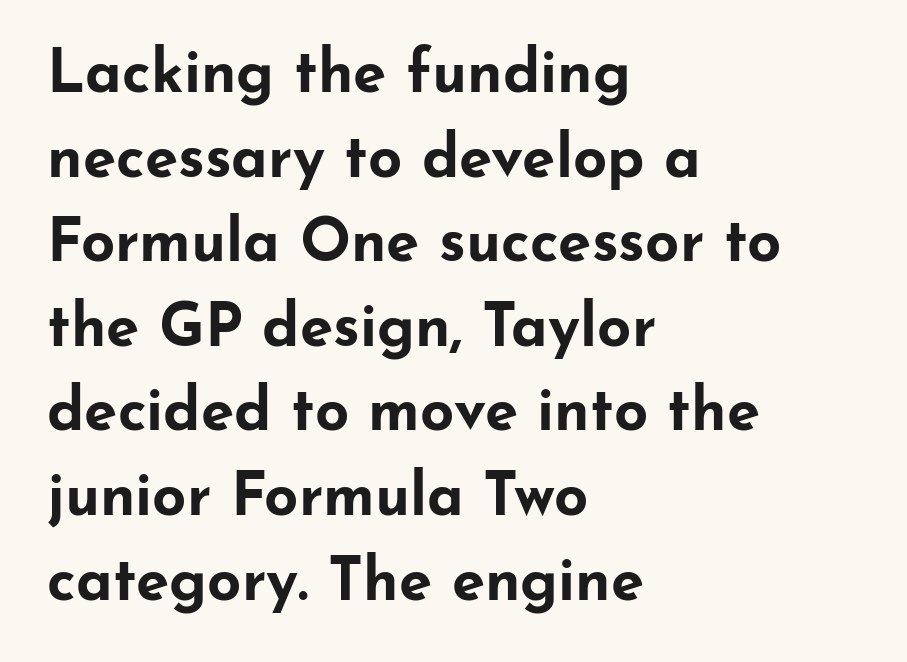
Q: Is the text bold? A: Yes.
Q: Is the text italic (slanted)? A: No, it is upright.
Q: Is the typeface a serif or a sans-serif typeface? A: Sans-serif.
Q: Is the text underlined? A: No.
Q: How is the paragraph aligned? A: Left-aligned.
Q: Is the spacing between letters normal or unusually wide? A: Normal.
Q: Is the spacing between lines tight, normal or loose? A: Normal.
Q: Width (condensed, normal, or wide)? A: Wide.
Q: Stroke contrast? A: Low.
Q: x-height? A: Small.
Q: Monospaced? A: No.
